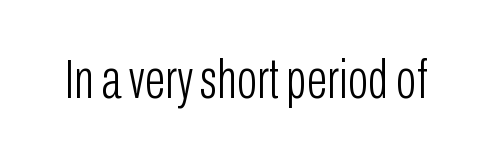
Q: Is the text bold? A: No.
Q: Is the text italic (slanted)? A: No, it is upright.
Q: Is the typeface a serif or a sans-serif typeface? A: Sans-serif.
Q: Is the text underlined? A: No.
Q: Is the spacing between letters normal or unusually wide? A: Normal.
Q: Width (condensed, normal, or wide)? A: Condensed.
Q: Stroke contrast? A: Low.
Q: x-height? A: Medium.
Q: Monospaced? A: No.
